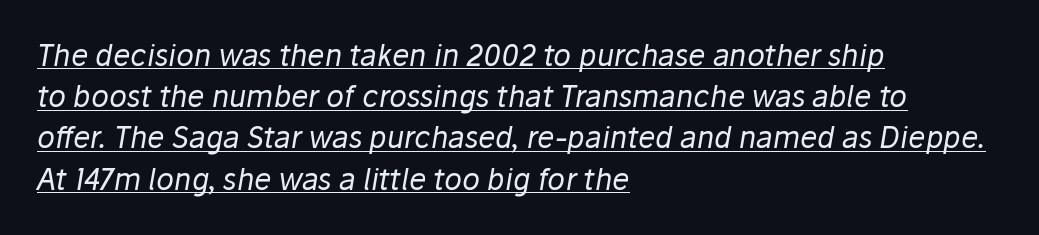
{"italic": "yes", "lean": "right", "slant_degrees": 10, "bold": "no", "weight": "regular", "width": "normal", "stroke_contrast": "low", "x_height": "medium", "monospaced": "no", "underline": "yes", "align": "left", "line_spacing": "normal", "line_spacing_ratio": 1.42, "letter_spacing": "normal", "letter_spacing_em": 0.0, "glyph_px": 29}
